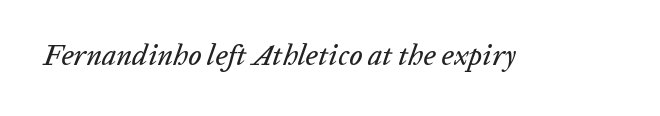
{"italic": "yes", "lean": "right", "slant_degrees": 20, "width": "normal", "stroke_contrast": "low", "x_height": "medium", "monospaced": "no", "underline": "no", "letter_spacing": "normal", "letter_spacing_em": 0.0, "glyph_px": 29}
